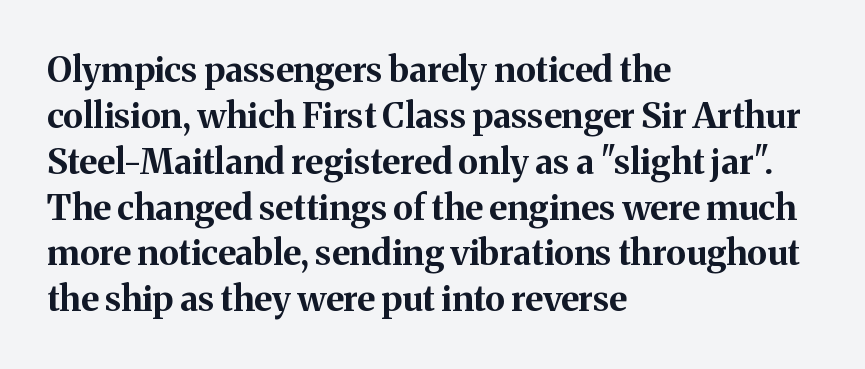
{"serif": "yes", "italic": "no", "bold": "yes", "weight": "bold", "width": "normal", "stroke_contrast": "medium", "x_height": "medium", "monospaced": "no", "underline": "no", "align": "left", "line_spacing": "normal", "line_spacing_ratio": 1.31, "letter_spacing": "normal", "letter_spacing_em": 0.0, "glyph_px": 35}
